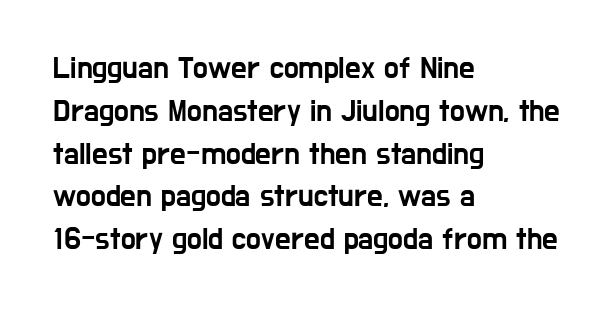
{"serif": "no", "italic": "no", "width": "condensed", "stroke_contrast": "low", "x_height": "medium", "monospaced": "no", "underline": "no", "align": "left", "line_spacing": "normal", "line_spacing_ratio": 1.38, "letter_spacing": "normal", "letter_spacing_em": 0.0, "glyph_px": 31}
